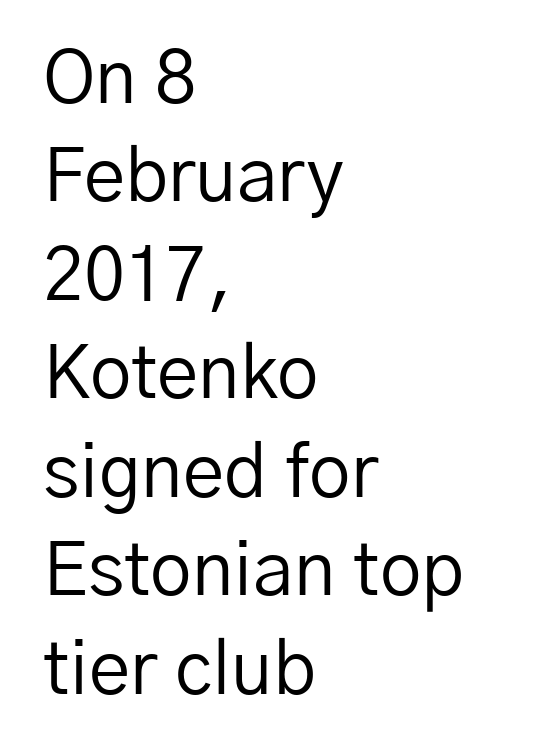
The image shows 74 px regular-weight sans-serif type, upright; set left-aligned, normal line spacing (1.33x), normal letter spacing, not underlined; low stroke contrast and a medium x-height.
